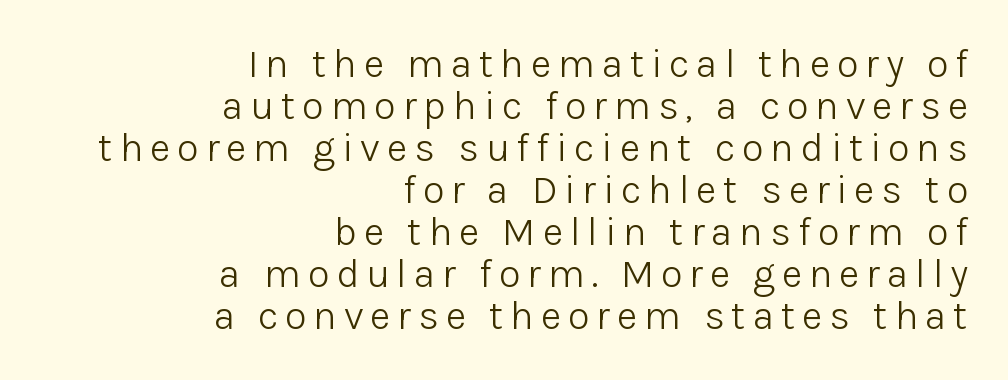
{"serif": "no", "italic": "no", "bold": "no", "weight": "light", "width": "normal", "stroke_contrast": "low", "x_height": "medium", "monospaced": "no", "underline": "no", "align": "right", "line_spacing": "tight", "line_spacing_ratio": 1.05, "glyph_px": 40}
